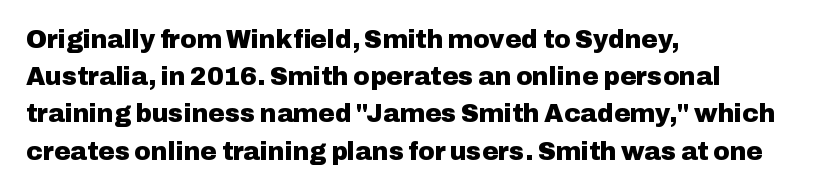
Q: Is the text bold? A: Yes.
Q: Is the text italic (slanted)? A: No, it is upright.
Q: Is the text underlined? A: No.
Q: How is the paragraph aligned? A: Left-aligned.
Q: Is the spacing between letters normal or unusually wide? A: Normal.
Q: Is the spacing between lines tight, normal or loose? A: Normal.
